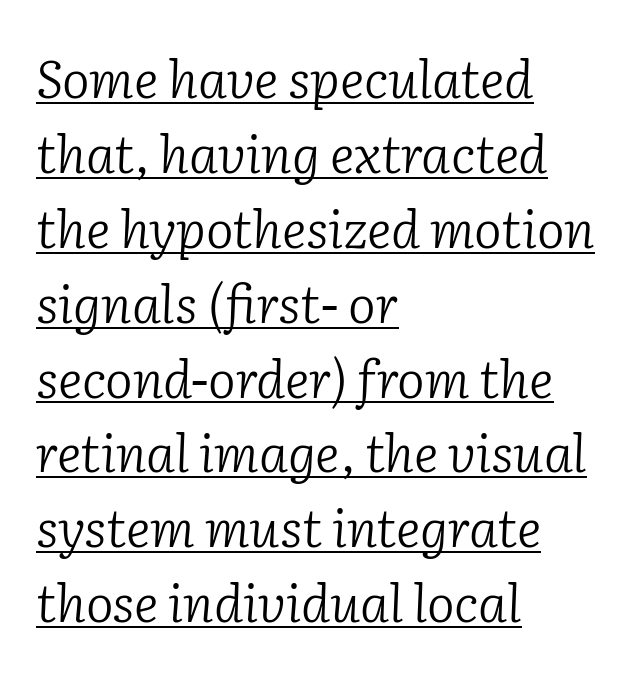
The paragraph shown leans on its left margin. A normal amount of white space separates one row of letters from the next. Honestly, the underline is the first thing you notice here. The gaps between neighbouring characters are ordinary and unremarkable.
